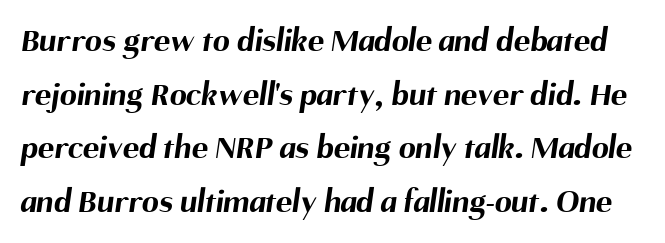
Heavy, bold letterforms. The face used here is rendered with its standard letterfit. Nobody drew a line under any word here. The face used here is proportionally spaced, like ordinary book or web type. To sum up the face: it is a sans, with no serifs. These lines sit exactly where default settings would place them.
